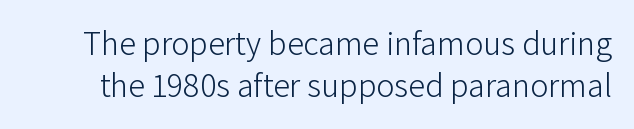
{"serif": "no", "italic": "no", "bold": "no", "weight": "light", "width": "normal", "stroke_contrast": "low", "x_height": "medium", "monospaced": "no", "underline": "no", "line_spacing_ratio": 1.24, "letter_spacing": "normal", "letter_spacing_em": 0.0, "glyph_px": 34}
